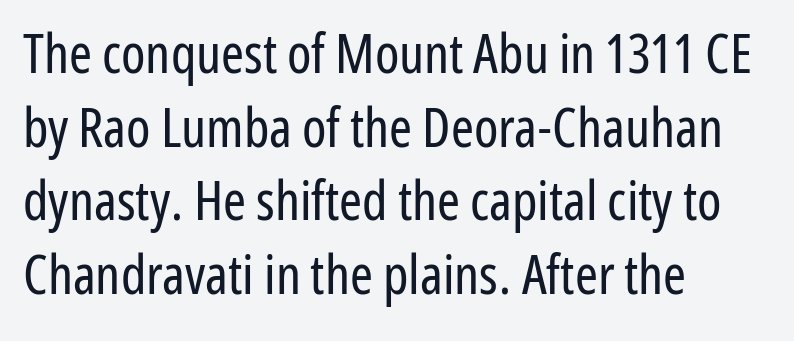
Q: Is the text bold? A: No.
Q: Is the text italic (slanted)? A: No, it is upright.
Q: Is the typeface a serif or a sans-serif typeface? A: Sans-serif.
Q: Is the text underlined? A: No.
Q: How is the paragraph aligned? A: Left-aligned.
Q: Is the spacing between letters normal or unusually wide? A: Normal.
Q: Is the spacing between lines tight, normal or loose? A: Normal.
Q: Width (condensed, normal, or wide)? A: Condensed.
Q: Stroke contrast? A: Low.
Q: x-height? A: Medium.
Q: Monospaced? A: No.
